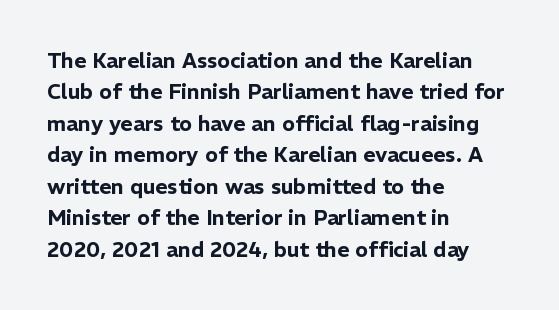
{"italic": "no", "underline": "no", "align": "left", "line_spacing": "normal", "line_spacing_ratio": 1.5, "letter_spacing": "normal", "letter_spacing_em": 0.0, "glyph_px": 21}
